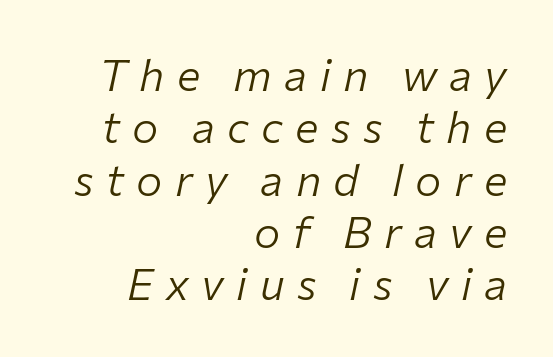
Q: Is the text bold? A: No.
Q: Is the text italic (slanted)? A: Yes, it leans right by about 12 degrees.
Q: Is the text underlined? A: No.
Q: How is the paragraph aligned? A: Right-aligned.
Q: Is the spacing between letters normal or unusually wide? A: Unusually wide.
Q: Width (condensed, normal, or wide)? A: Normal.
Q: Stroke contrast? A: Low.
Q: x-height? A: Medium.
Q: Monospaced? A: No.
